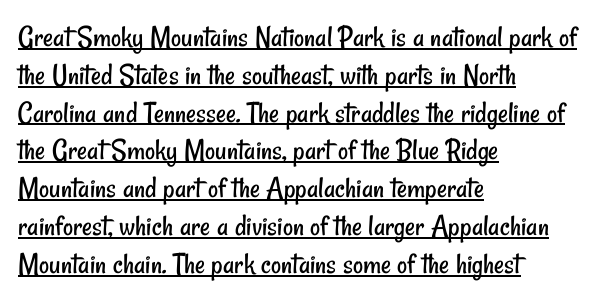
{"serif": "no", "bold": "no", "weight": "regular", "width": "condensed", "stroke_contrast": "low", "x_height": "small", "monospaced": "no", "underline": "yes", "align": "left", "line_spacing_ratio": 1.22, "letter_spacing": "normal", "letter_spacing_em": 0.0, "glyph_px": 31}
